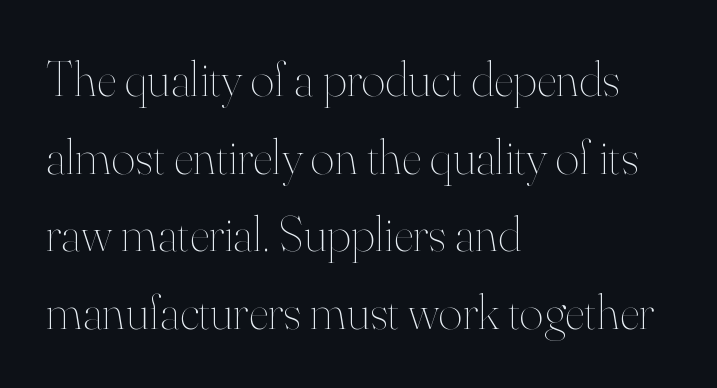
Stem width sits at or under what a default text font uses. Posture: vertical. These lines are rendered in a variable-pitch font. Does extra space separate the letters? No, they use regular spacing. Is the block centered? No — it sits flush against the left margin. Bare-footed words on every line.
